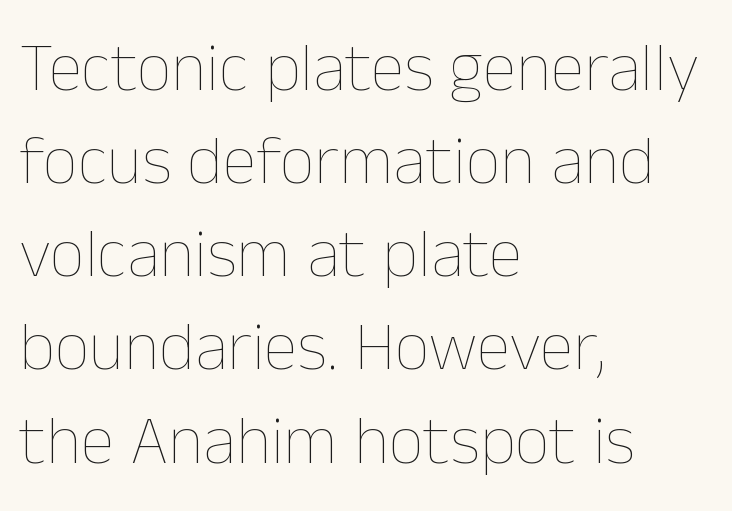
Glance below the letters and you will spot only blank space. The rendering keeps characters at their native spacing. The letterforms sit at book weight or below. You can tell it's not italic because the verticals are truly vertical.
